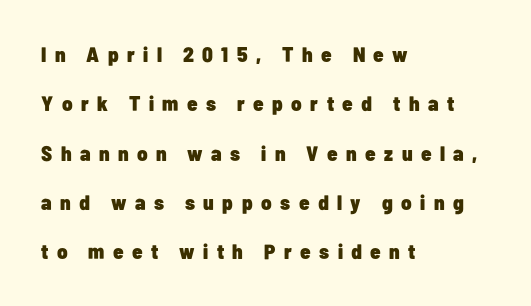
The image shows 21 px bold type, upright; set left-aligned, loose line spacing (2.35x), unusually wide letter spacing (+0.4 em), not underlined.
